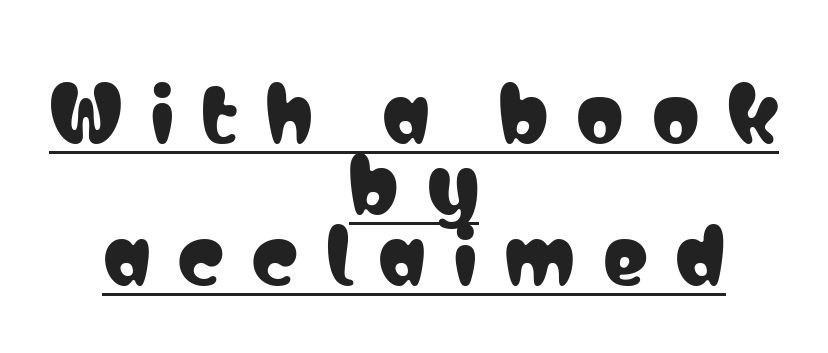
The passage shown is typed in a proportional face where columns would drift. Students, note that the glyphs here are deliberately spaced far apart. The paragraph has two soft edges and a firm central axis. Leading is clearly below the norm, producing a dense column.
